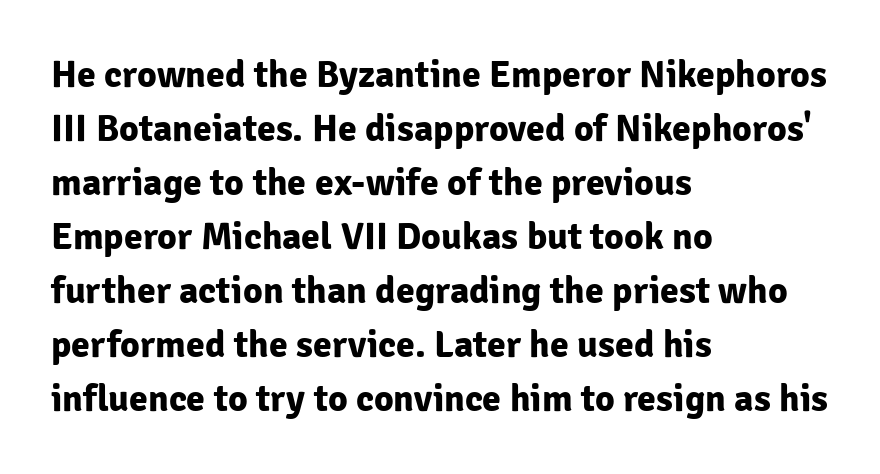
Italic? Not at all — the glyphs are vertical. Here the glyphs are tracked normally, forming tight word shapes. Is this a sans? Yes — the strokes have no serifs. Decoration check: the copy has no underline. The rendering anchors every line to the left-hand side. Proportional: the letters do not fall into vertical columns.
